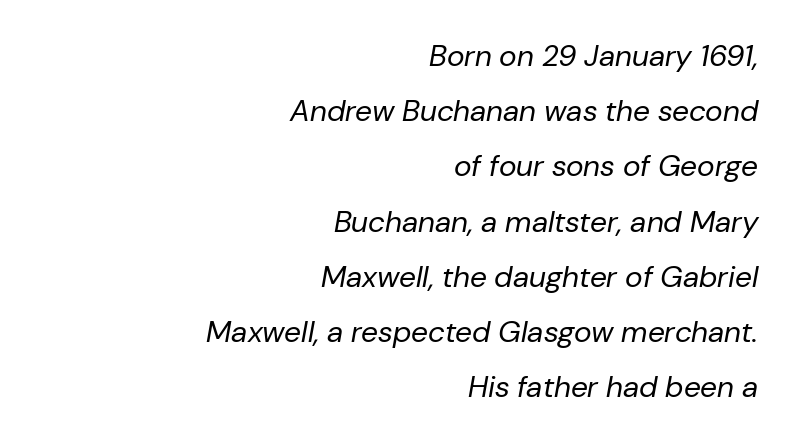
{"italic": "yes", "lean": "right", "slant_degrees": 10, "bold": "no", "weight": "regular", "width": "normal", "stroke_contrast": "low", "x_height": "medium", "monospaced": "no", "underline": "no", "align": "right", "line_spacing_ratio": 1.84, "letter_spacing": "normal", "letter_spacing_em": 0.0, "glyph_px": 30}
